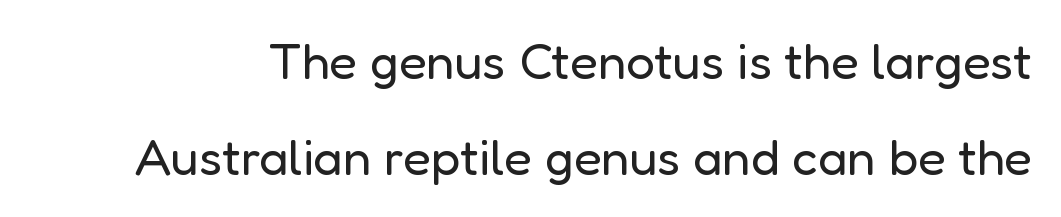
Stroke terminals: plain, sans-serif. The face used here is rendered with its standard letterfit. Character widths vary here, with narrow letters taking less room than wide ones. The space beneath each line is pristine and unruled.
